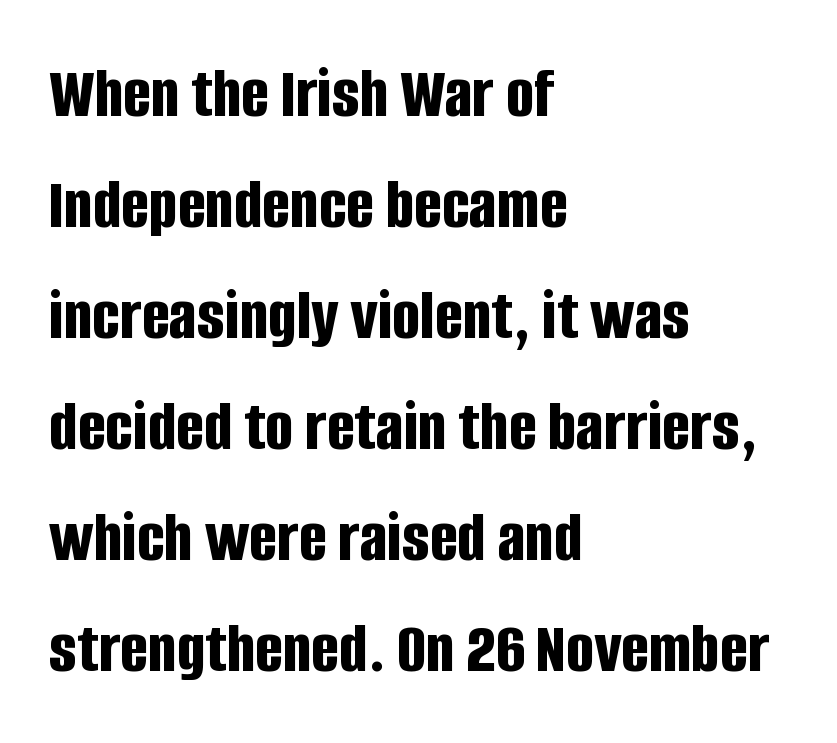
Caption: standard tracking, unaltered. The letters advance in unequal steps, a hallmark of proportional type. Check the space under the baseline: it is left empty. A full-strength bold gives these letters their thick strokes.
